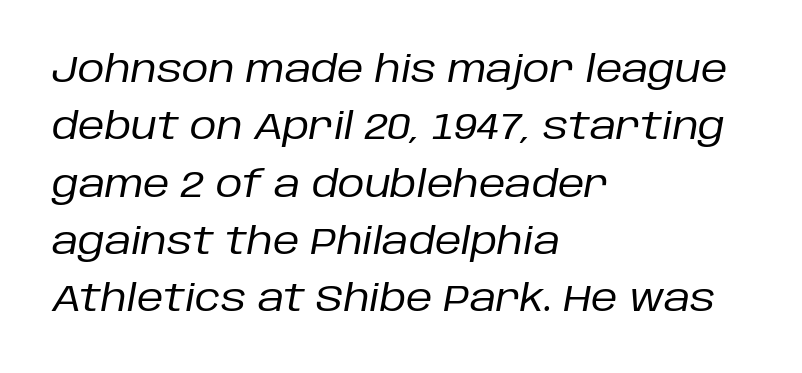
{"italic": "yes", "lean": "right", "slant_degrees": 10, "bold": "no", "weight": "regular", "width": "normal", "stroke_contrast": "low", "x_height": "large", "monospaced": "no", "underline": "no", "align": "left", "line_spacing": "normal", "line_spacing_ratio": 1.55, "letter_spacing": "normal", "letter_spacing_em": 0.0, "glyph_px": 37}
